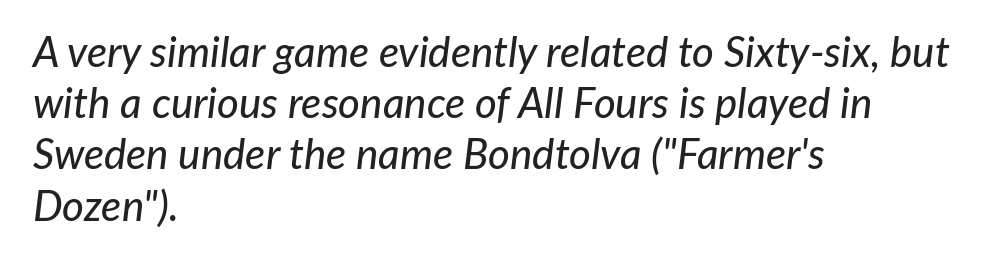
{"italic": "yes", "lean": "right", "slant_degrees": 7, "width": "normal", "stroke_contrast": "low", "x_height": "medium", "monospaced": "no", "underline": "no", "align": "left", "line_spacing_ratio": 1.22, "letter_spacing": "normal", "letter_spacing_em": 0.0, "glyph_px": 42}
